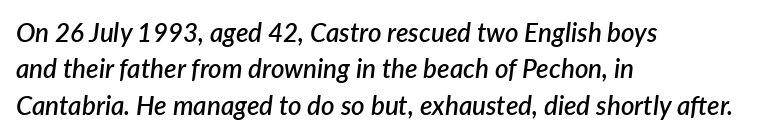
Q: Is the text bold? A: Semi-bold.
Q: Is the text italic (slanted)? A: Yes, it leans right by about 7 degrees.
Q: Is the text underlined? A: No.
Q: How is the paragraph aligned? A: Left-aligned.
Q: Is the spacing between letters normal or unusually wide? A: Normal.
Q: Is the spacing between lines tight, normal or loose? A: Normal.
